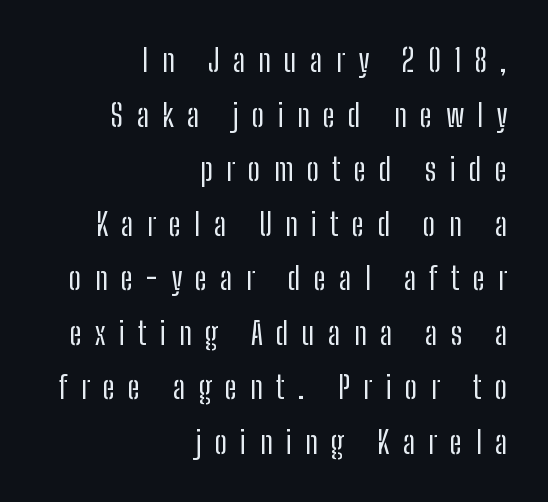
{"serif": "no", "italic": "no", "bold": "no", "weight": "regular", "width": "condensed", "stroke_contrast": "low", "x_height": "medium", "monospaced": "no", "underline": "no", "align": "right", "line_spacing_ratio": 1.76, "letter_spacing": "wide", "letter_spacing_em": 0.43, "glyph_px": 31}
